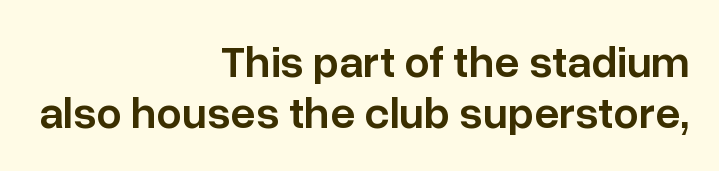
Q: Is the text bold? A: Semi-bold.
Q: Is the text italic (slanted)? A: No, it is upright.
Q: Is the typeface a serif or a sans-serif typeface? A: Sans-serif.
Q: Is the text underlined? A: No.
Q: How is the paragraph aligned? A: Right-aligned.
Q: Is the spacing between letters normal or unusually wide? A: Normal.
Q: Is the spacing between lines tight, normal or loose? A: Tight.
Q: Width (condensed, normal, or wide)? A: Normal.
Q: Stroke contrast? A: Low.
Q: x-height? A: Medium.
Q: Monospaced? A: No.
